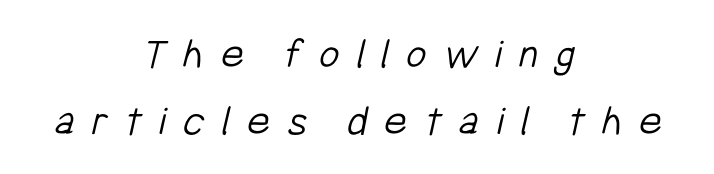
{"serif": "no", "bold": "no", "weight": "light", "width": "condensed", "stroke_contrast": "low", "x_height": "medium", "monospaced": "no", "underline": "no", "align": "center", "line_spacing": "normal", "line_spacing_ratio": 1.52, "letter_spacing": "wide", "letter_spacing_em": 0.39, "glyph_px": 44}
